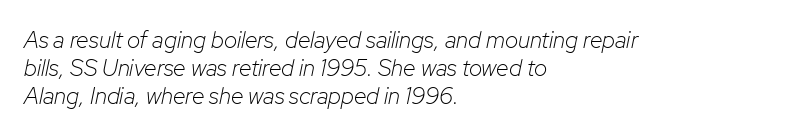
Q: Is the text bold? A: No.
Q: Is the text italic (slanted)? A: Yes, it leans right by about 12 degrees.
Q: Is the text underlined? A: No.
Q: How is the paragraph aligned? A: Left-aligned.
Q: Is the spacing between letters normal or unusually wide? A: Normal.
